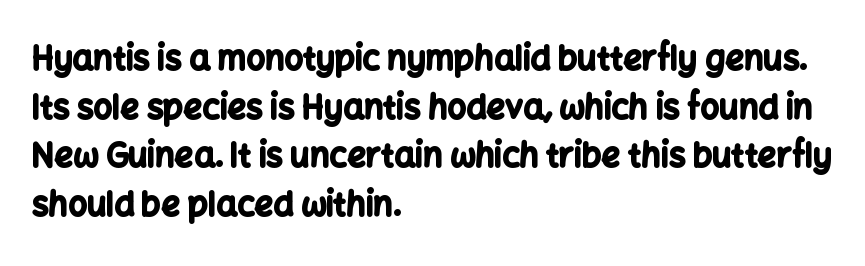
{"serif": "no", "italic": "no", "bold": "yes", "weight": "bold", "width": "normal", "stroke_contrast": "low", "x_height": "medium", "monospaced": "no", "underline": "no", "align": "left", "line_spacing": "normal", "line_spacing_ratio": 1.47, "letter_spacing": "normal", "letter_spacing_em": 0.0, "glyph_px": 33}
